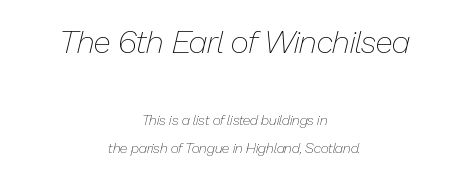
Q: Is the text bold? A: No.
Q: Is the text italic (slanted)? A: Yes, it leans right by about 13 degrees.
Q: Is the text underlined? A: No.
Q: How is the paragraph aligned? A: Centered.
Q: Is the spacing between letters normal or unusually wide? A: Normal.
Q: Is the spacing between lines tight, normal or loose? A: Loose.
Q: Which block of text is set in a larger size, the first (top) or the second (bottom)? A: The first (top) one.
Q: Width (condensed, normal, or wide)? A: Normal.
Q: Stroke contrast? A: Low.
Q: x-height? A: Medium.
Q: Monospaced? A: No.
